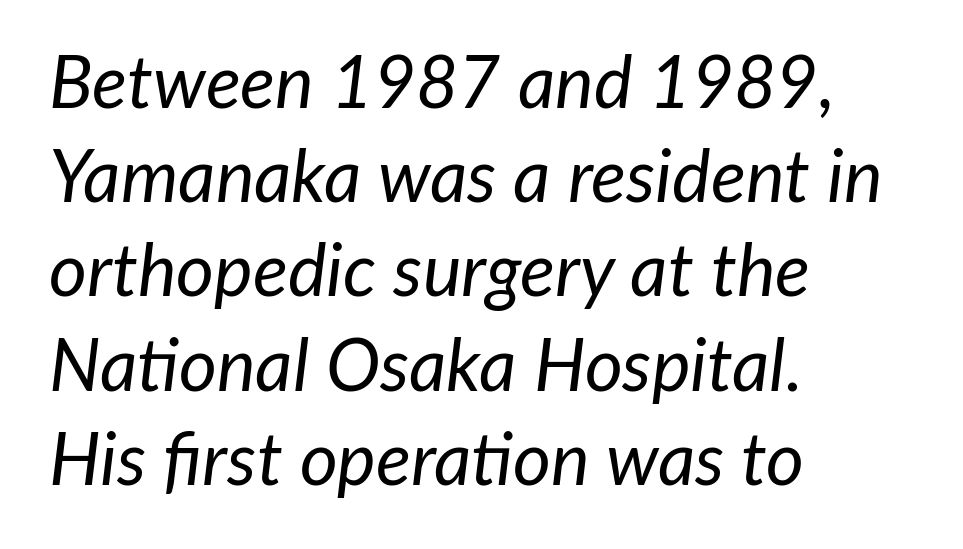
Q: Is the text bold? A: No.
Q: Is the text italic (slanted)? A: Yes, it leans right by about 7 degrees.
Q: Is the text underlined? A: No.
Q: How is the paragraph aligned? A: Left-aligned.
Q: Is the spacing between letters normal or unusually wide? A: Normal.
Q: Is the spacing between lines tight, normal or loose? A: Normal.
Q: Width (condensed, normal, or wide)? A: Normal.
Q: Stroke contrast? A: Low.
Q: x-height? A: Medium.
Q: Monospaced? A: No.
